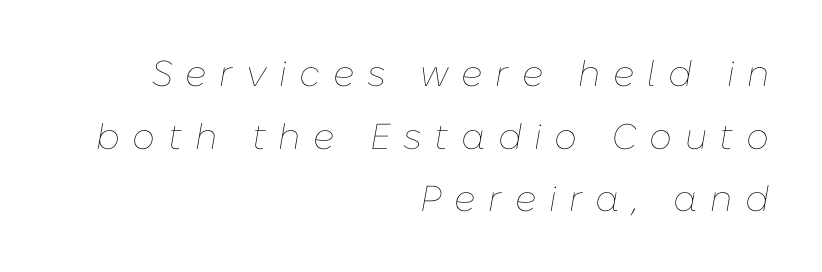
{"italic": "yes", "lean": "right", "slant_degrees": 10, "bold": "no", "weight": "thin", "width": "normal", "stroke_contrast": "low", "x_height": "medium", "monospaced": "no", "underline": "no", "align": "right", "line_spacing_ratio": 1.74, "letter_spacing": "wide", "letter_spacing_em": 0.35, "glyph_px": 36}
